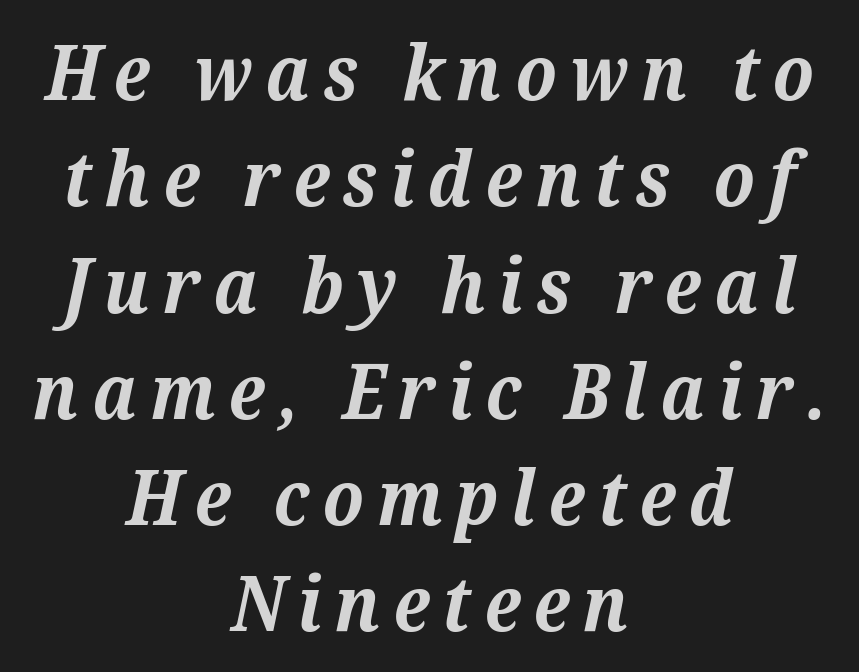
The image shows 77 px bold serif type, italic (leaning right); set centered, normal line spacing (1.38x), not underlined; medium stroke contrast and a medium x-height.
